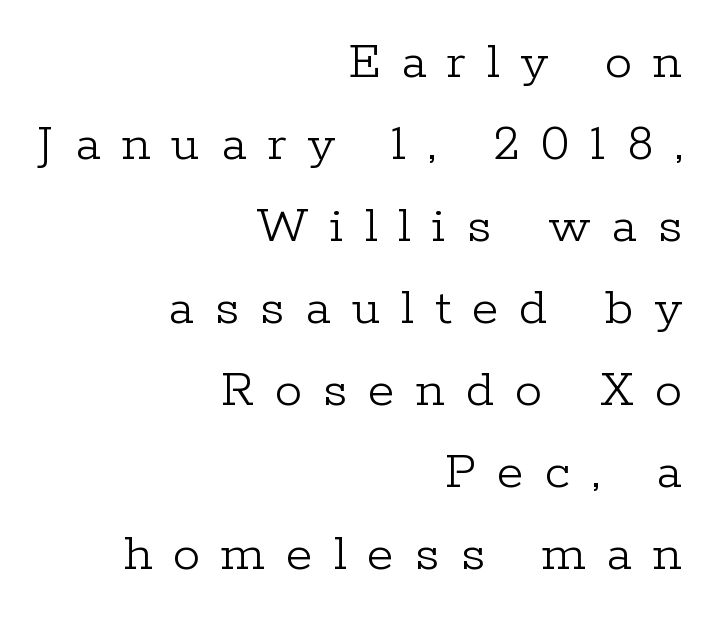
What's the leading like? Ordinary, nothing unusual. Characters remain perfectly vertical along every line. The zone under the glyphs is completely vacant. The face used here is proportionally spaced, like ordinary book or web type. Compared with typical body copy, the letter spacing here is much looser.
